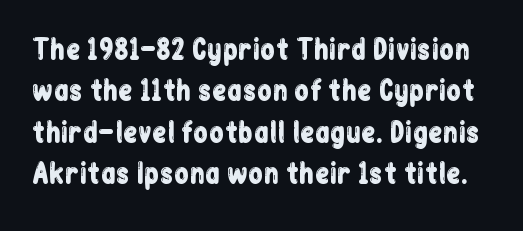
This block has exactly the height ordinary leading produces. Look at the tracking — it's just the regular setting, nothing added. The string is rendered with underlining switched off. The letters stand straight up with perfectly vertical stems.
